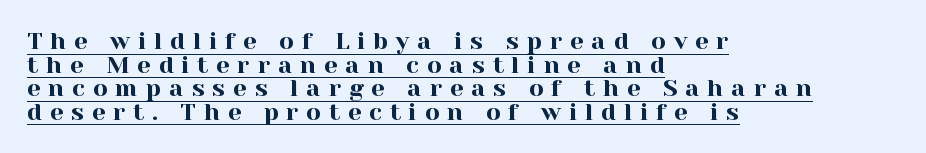
Casual observation: everything's shoved over to the left. The lines are packed closely together with very little leading. Notice how the stems are strictly vertical — no italics here. Look at the tracking — it's clearly loosened, letters drifting apart.
